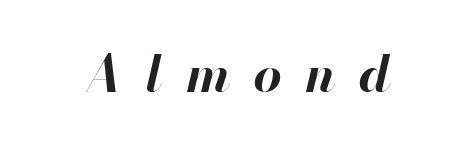
Q: Is the text bold? A: Yes.
Q: Is the text italic (slanted)? A: Yes, it leans right by about 13 degrees.
Q: Is the text underlined? A: No.
Q: Is the spacing between letters normal or unusually wide? A: Unusually wide.
Q: Width (condensed, normal, or wide)? A: Normal.
Q: Stroke contrast? A: High.
Q: x-height? A: Small.
Q: Monospaced? A: No.
